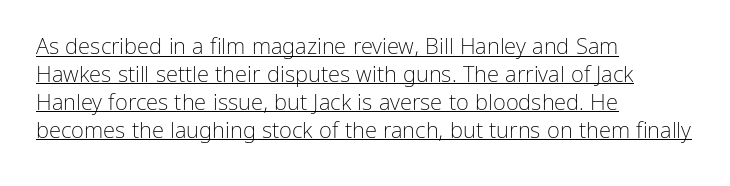
Q: Is the text bold? A: No.
Q: Is the text italic (slanted)? A: No, it is upright.
Q: Is the text underlined? A: Yes.
Q: How is the paragraph aligned? A: Left-aligned.
Q: Is the spacing between letters normal or unusually wide? A: Normal.
Q: Is the spacing between lines tight, normal or loose? A: Normal.
